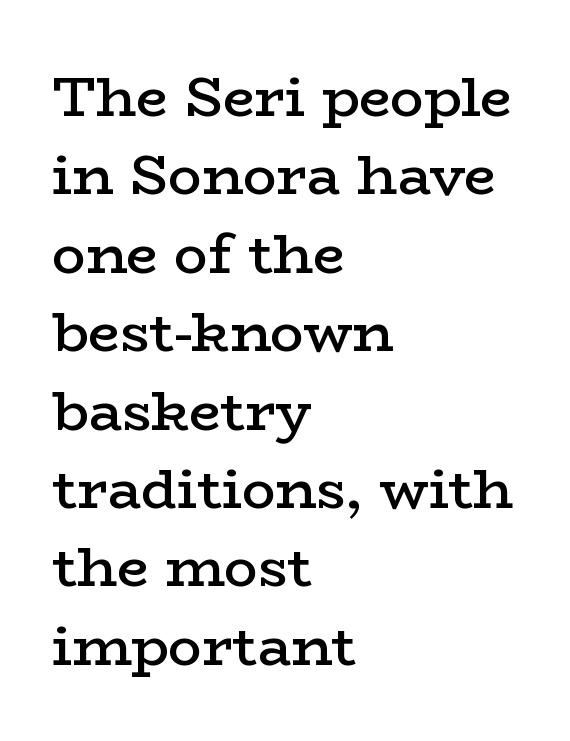
Q: Is the text bold? A: Semi-bold.
Q: Is the text italic (slanted)? A: No, it is upright.
Q: Is the typeface a serif or a sans-serif typeface? A: Serif.
Q: Is the text underlined? A: No.
Q: How is the paragraph aligned? A: Left-aligned.
Q: Is the spacing between letters normal or unusually wide? A: Normal.
Q: Is the spacing between lines tight, normal or loose? A: Normal.
Q: Width (condensed, normal, or wide)? A: Wide.
Q: Stroke contrast? A: Low.
Q: x-height? A: Medium.
Q: Monospaced? A: No.
